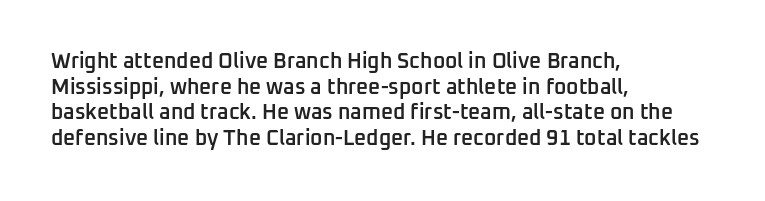
{"italic": "no", "bold": "semi", "underline": "no", "align": "left", "line_spacing_ratio": 1.22, "letter_spacing": "normal", "letter_spacing_em": 0.0, "glyph_px": 21}
